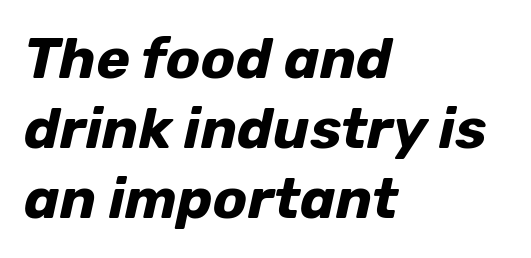
The image shows 57 px bold type, italic (leaning right); set left-aligned, line spacing 1.23x, normal letter spacing, not underlined; low stroke contrast and a medium x-height.
